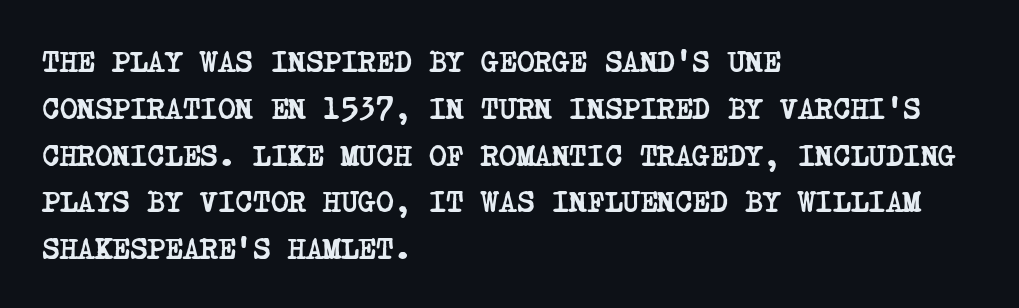
Q: Is the text bold? A: Yes.
Q: Is the typeface a serif or a sans-serif typeface? A: Serif.
Q: Is the text underlined? A: No.
Q: How is the paragraph aligned? A: Left-aligned.
Q: Is the spacing between letters normal or unusually wide? A: Normal.
Q: Is the spacing between lines tight, normal or loose? A: Normal.
Q: Width (condensed, normal, or wide)? A: Condensed.
Q: Stroke contrast? A: Low.
Q: x-height? A: Large.
